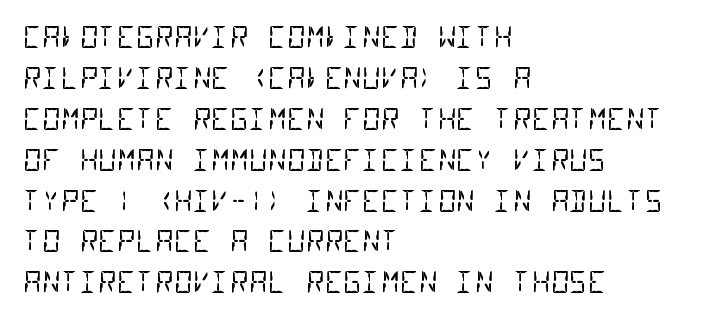
Q: Is the text bold? A: No.
Q: Is the typeface a serif or a sans-serif typeface? A: Sans-serif.
Q: Is the text underlined? A: No.
Q: How is the paragraph aligned? A: Left-aligned.
Q: Is the spacing between letters normal or unusually wide? A: Normal.
Q: Is the spacing between lines tight, normal or loose? A: Normal.
Q: Width (condensed, normal, or wide)? A: Condensed.
Q: Stroke contrast? A: Low.
Q: x-height? A: Large.
Q: Monospaced? A: Yes.
